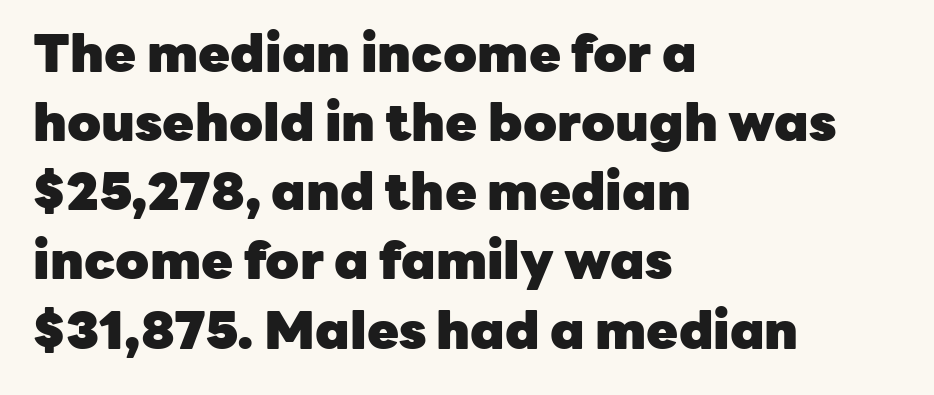
The image shows 52 px heavy sans-serif type, upright; set left-aligned, normal line spacing (1.33x), normal letter spacing, not underlined; low stroke contrast and a medium x-height.
